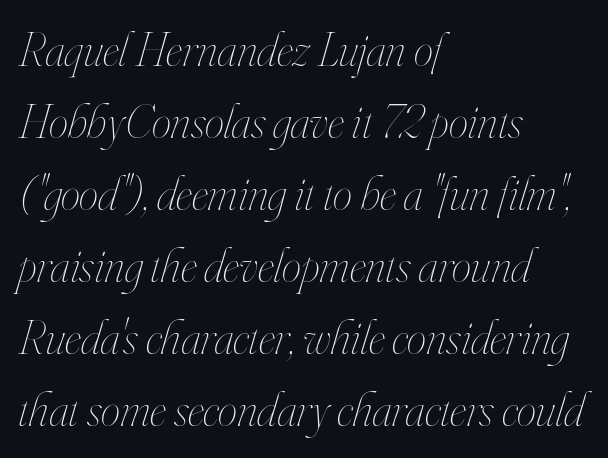
Q: Is the text bold? A: No.
Q: Is the text italic (slanted)? A: Yes, it leans right by about 16 degrees.
Q: Is the text underlined? A: No.
Q: How is the paragraph aligned? A: Left-aligned.
Q: Is the spacing between letters normal or unusually wide? A: Normal.
Q: Is the spacing between lines tight, normal or loose? A: Normal.
Q: Width (condensed, normal, or wide)? A: Condensed.
Q: Stroke contrast? A: High.
Q: x-height? A: Small.
Q: Monospaced? A: No.
